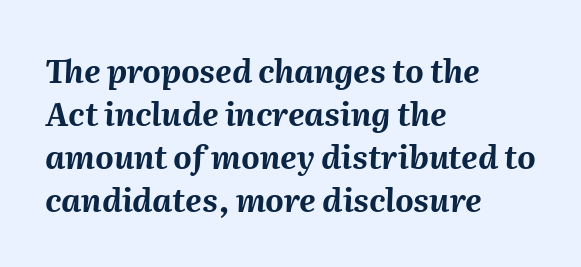
{"italic": "yes", "lean": "right", "slant_degrees": 2, "bold": "yes", "weight": "bold", "width": "normal", "stroke_contrast": "medium", "x_height": "medium", "monospaced": "no", "underline": "no", "align": "left", "line_spacing": "normal", "line_spacing_ratio": 1.34, "letter_spacing": "normal", "letter_spacing_em": 0.0, "glyph_px": 32}
